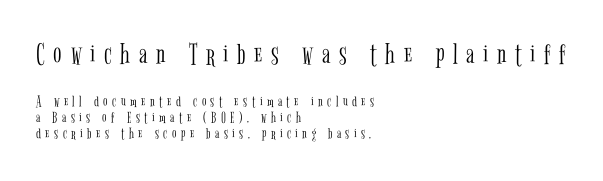
Is the block centered? No — it sits flush against the left margin. In this sample the first text group is rendered at the bigger scale. You could barely slide anything between these rows. The gap between lines stays unmarked. The characters are drawn with everyday or finer stroke widths. The line texture is sparse and dotted thanks to wide tracking.
